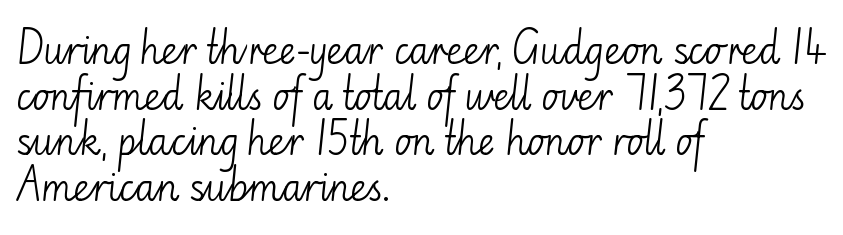
{"serif": "no", "bold": "no", "weight": "light", "width": "normal", "stroke_contrast": "low", "x_height": "small", "monospaced": "no", "underline": "no", "align": "left", "line_spacing": "normal", "line_spacing_ratio": 1.27, "letter_spacing": "normal", "letter_spacing_em": 0.0, "glyph_px": 36}
